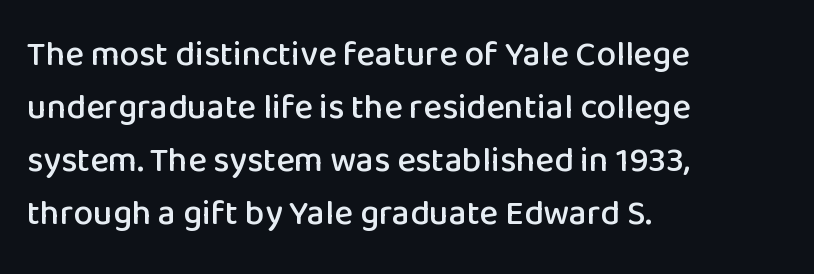
The gap between lines stays unmarked. Is there much room between lines? A standard amount, neither cramped nor airy. Inter-character spacing is left at the font's built-in metrics. The rendering anchors every line to the left-hand side. This is roman type, the default non-slanted kind.
